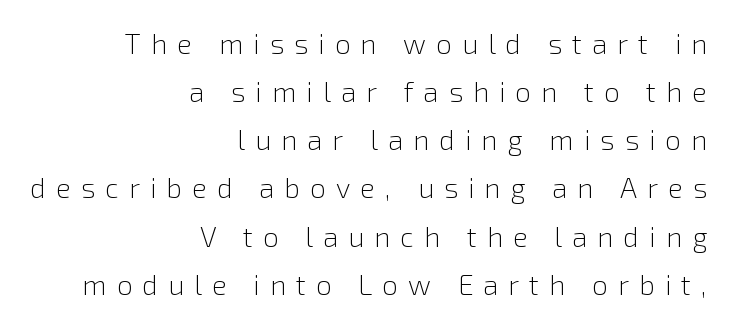
The image shows 28 px light sans-serif type, upright; set right-aligned, line spacing 1.72x, unusually wide letter spacing (+0.36 em), not underlined; a medium x-height.
